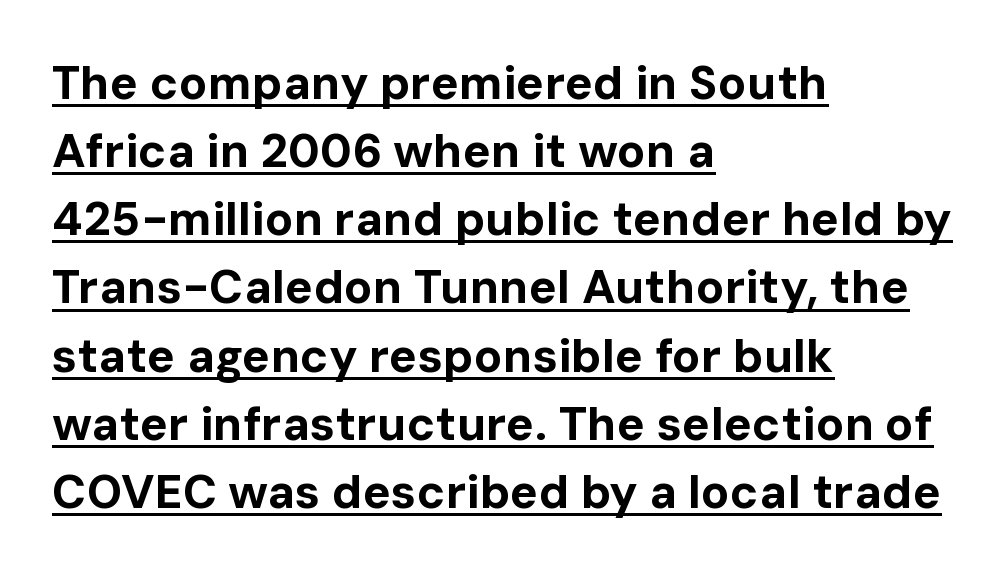
These lines are rendered in a variable-pitch font. No italicization has been applied; the sample stays upright. The glyphs are accompanied by a horizontal stroke just below them. These lines keep a tight, regular rhythm from letter to letter. A sans-serif font was chosen for this passage.
